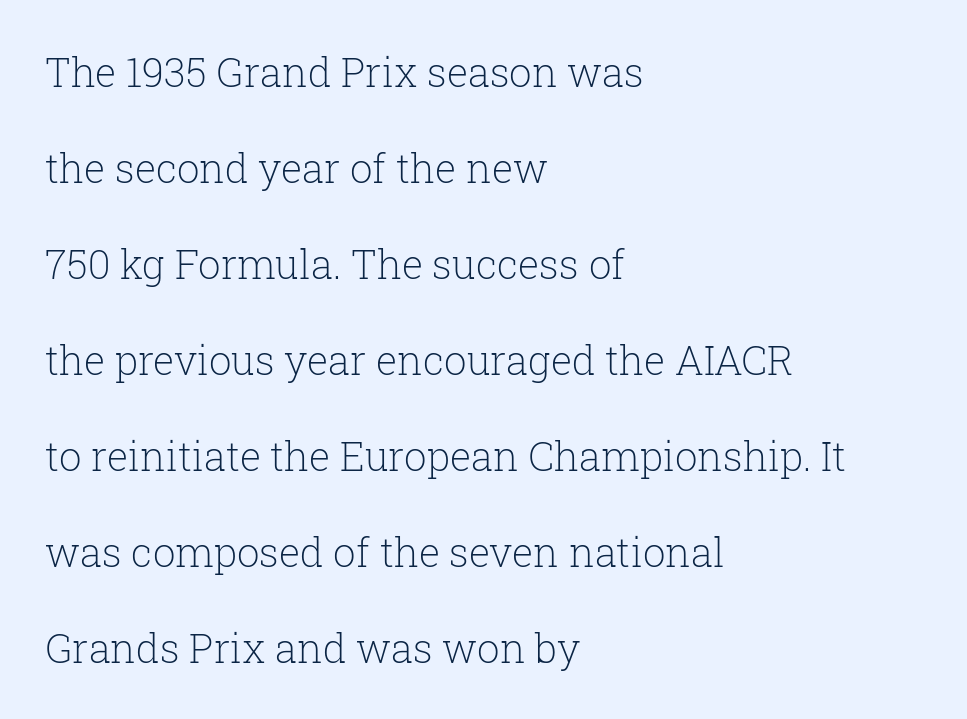
{"serif": "yes", "italic": "no", "bold": "no", "weight": "light", "width": "normal", "stroke_contrast": "low", "x_height": "medium", "monospaced": "no", "underline": "no", "align": "left", "line_spacing": "loose", "line_spacing_ratio": 2.4, "letter_spacing": "normal", "letter_spacing_em": 0.0, "glyph_px": 40}
